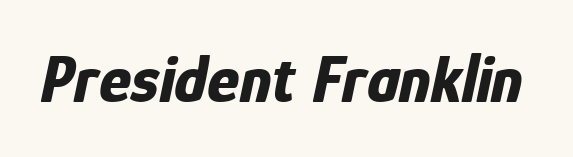
{"italic": "yes", "lean": "right", "slant_degrees": 12, "bold": "yes", "weight": "bold", "width": "condensed", "stroke_contrast": "low", "x_height": "medium", "monospaced": "no", "underline": "no", "letter_spacing": "normal", "letter_spacing_em": 0.0, "glyph_px": 68}
